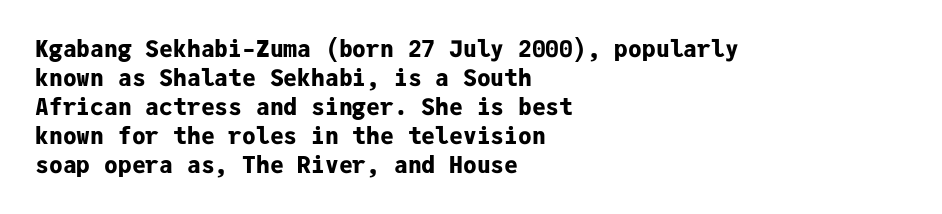
The image shows 23 px bold type, upright; set left-aligned, normal line spacing (1.26x), normal letter spacing, not underlined.
